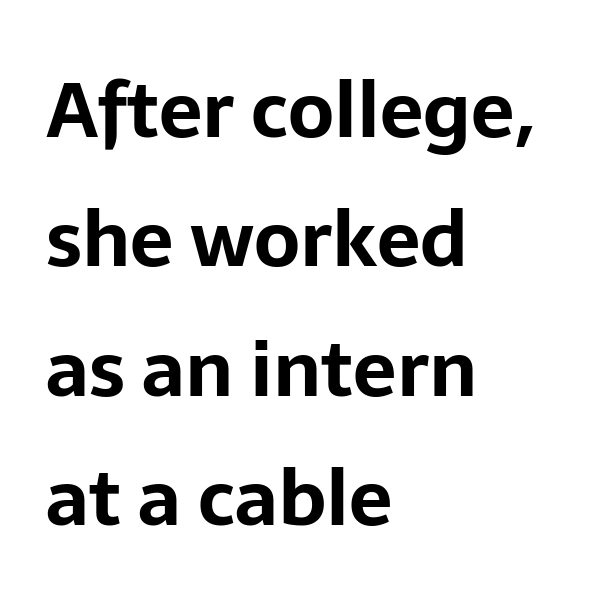
Q: Is the text bold? A: Yes.
Q: Is the text italic (slanted)? A: No, it is upright.
Q: Is the typeface a serif or a sans-serif typeface? A: Sans-serif.
Q: Is the text underlined? A: No.
Q: How is the paragraph aligned? A: Left-aligned.
Q: Is the spacing between letters normal or unusually wide? A: Normal.
Q: Is the spacing between lines tight, normal or loose? A: Normal.
Q: Width (condensed, normal, or wide)? A: Normal.
Q: Stroke contrast? A: Low.
Q: x-height? A: Medium.
Q: Monospaced? A: No.
